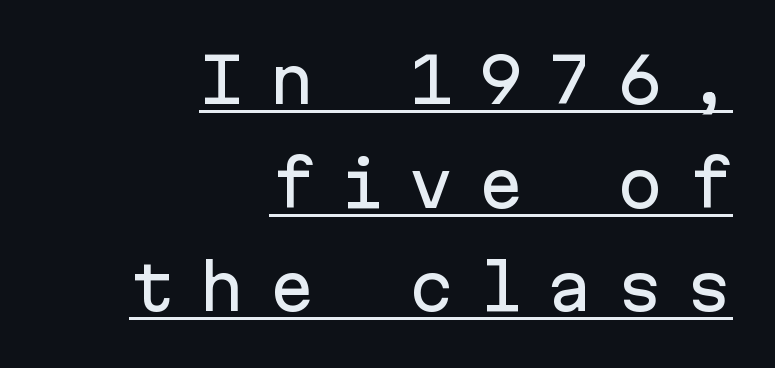
Quick note: underline on. Honestly, the row spacing looks completely unremarkable. In terms of posture, this sample is upright. Think of a typewriter: that constant character pitch is what you see here. The designer went with a sans here, leaving each stem footless. The typesetter chose a ragged-left arrangement here.
